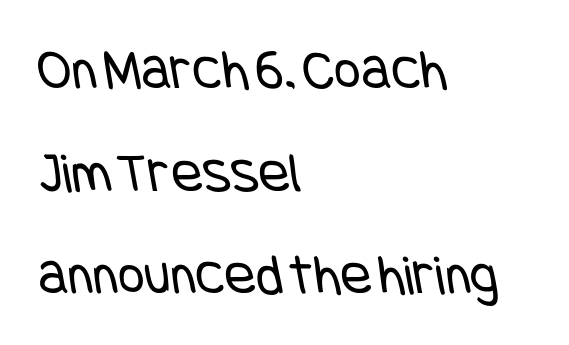
Q: Is the text bold? A: No.
Q: Is the typeface a serif or a sans-serif typeface? A: Sans-serif.
Q: Is the text underlined? A: No.
Q: How is the paragraph aligned? A: Left-aligned.
Q: Is the spacing between letters normal or unusually wide? A: Normal.
Q: Width (condensed, normal, or wide)? A: Condensed.
Q: Stroke contrast? A: Low.
Q: x-height? A: Large.
